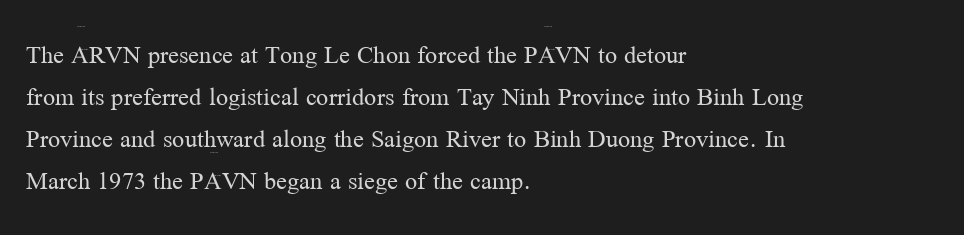
{"italic": "no", "bold": "no", "underline": "no", "align": "left", "line_spacing": "normal", "line_spacing_ratio": 1.56, "letter_spacing": "normal", "letter_spacing_em": 0.0, "glyph_px": 27}
